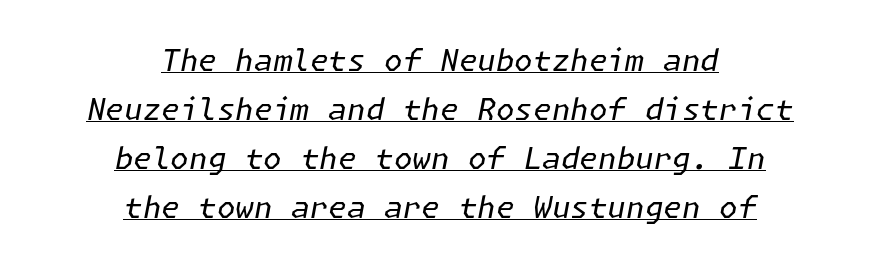
{"italic": "yes", "lean": "right", "slant_degrees": 11, "bold": "no", "weight": "regular", "width": "normal", "stroke_contrast": "low", "x_height": "medium", "underline": "yes", "align": "center", "line_spacing": "normal", "line_spacing_ratio": 1.63, "letter_spacing": "normal", "letter_spacing_em": 0.0, "glyph_px": 30}
